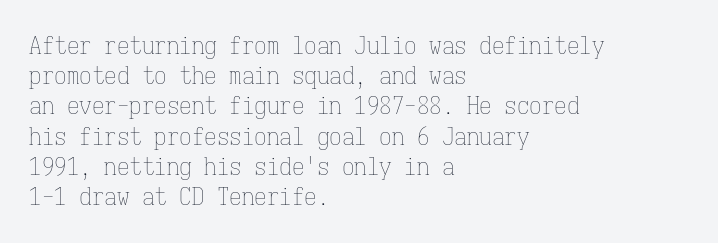
In terms of posture, this sample is upright. The rendering keeps characters at their native spacing. Caption: face not bold, strokes unweighted. The string is rendered with underlining switched off. Horizontal alignment here is leftward, the default for most running prose.
